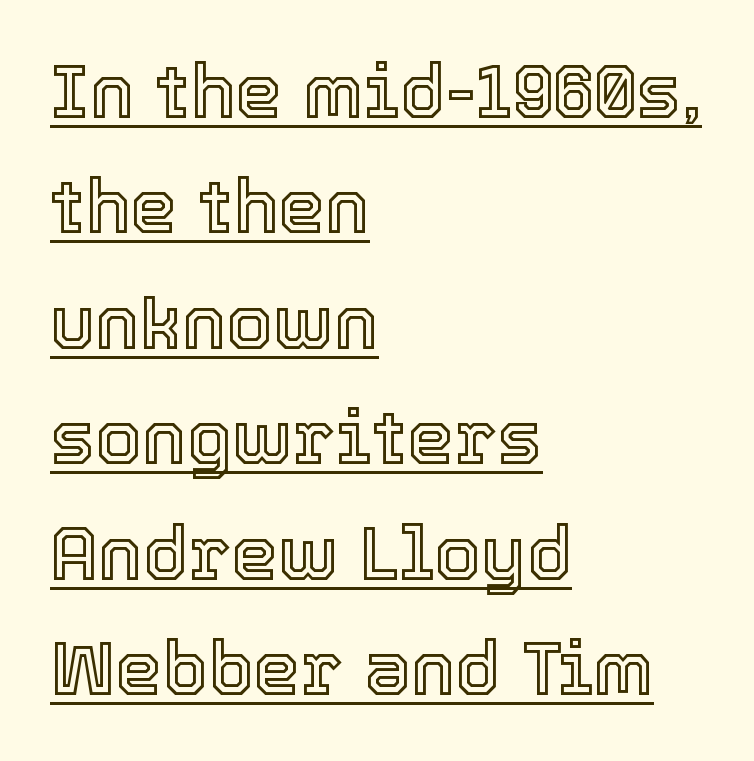
Q: Is the text italic (slanted)? A: No, it is upright.
Q: Is the text underlined? A: Yes.
Q: How is the paragraph aligned? A: Left-aligned.
Q: Is the spacing between letters normal or unusually wide? A: Normal.
Q: Is the spacing between lines tight, normal or loose? A: Normal.
Q: Width (condensed, normal, or wide)? A: Normal.
Q: x-height? A: Medium.
Q: Monospaced? A: No.
